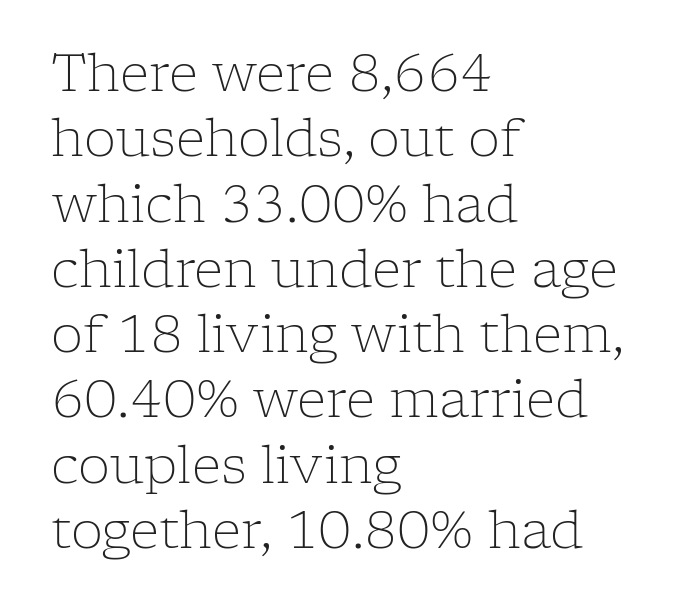
The image shows 51 px light serif type, upright; set left-aligned, normal line spacing (1.28x), normal letter spacing, not underlined; low stroke contrast and a medium x-height.
